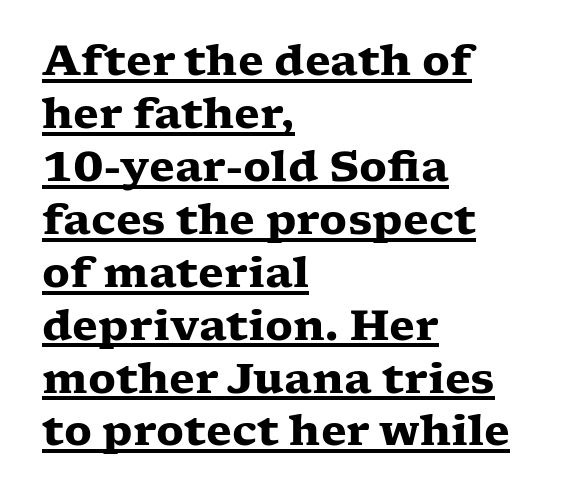
Horizontally, the lines are justified to the leading edge only. The font family rendered here belongs to the serif group. The lettering stays uniformly vertical, giving the passage a roman look. Do the characters align in a grid? No, the font is proportional. As a designer I'd log this as weight 700, bold.
